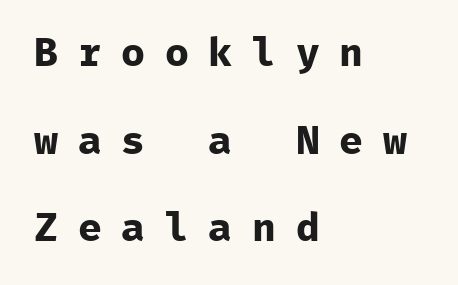
What stands out about the letter spacing? Its width — letters are far apart. Is this a fixed-width face? Yes — each glyph sits in an identical cell. The passage is arranged the way most books set body copy — flush left. A bare baseline throughout the passage.
